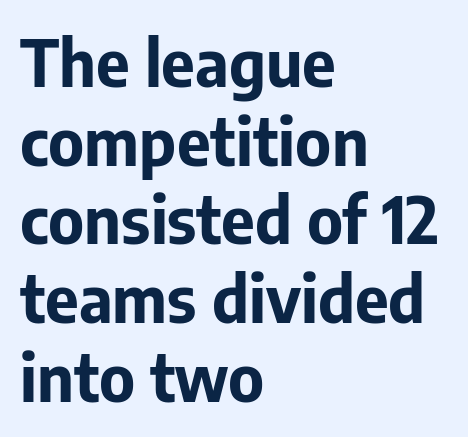
The image shows 65 px bold sans-serif type, upright; set left-aligned, line spacing 1.21x, normal letter spacing, not underlined; low stroke contrast and a medium x-height.
